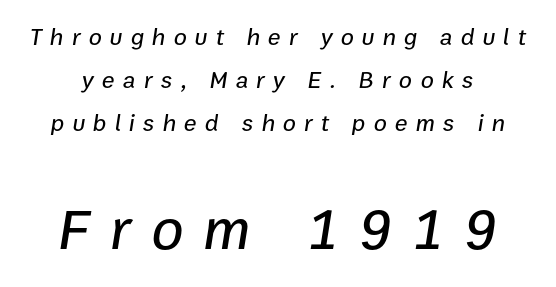
The image shows 59 px text type, italic (leaning right); set line spacing 1.79x, unusually wide letter spacing (+0.34 em), not underlined; the second (bottom) block is 2.46x larger; low stroke contrast and a medium x-height.
